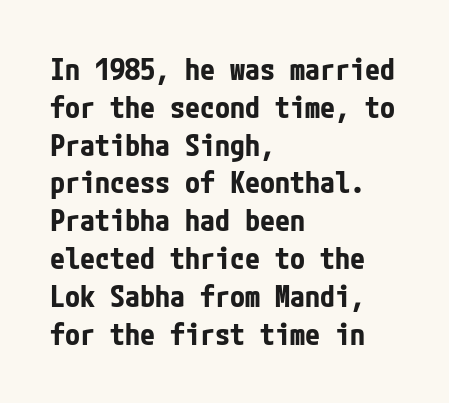
Italic? Not at all — the glyphs are vertical. Has an underline been added? It has not. The passage shown is typeset with a sans-serif family. Between one letter and the next there's only the usual sliver of space. The sample has been set heavy, in full bold.
